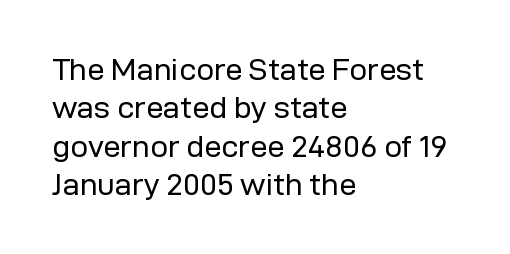
{"serif": "no", "italic": "no", "bold": "no", "weight": "regular", "width": "normal", "stroke_contrast": "low", "x_height": "medium", "monospaced": "no", "underline": "no", "align": "left", "line_spacing_ratio": 1.24, "letter_spacing": "normal", "letter_spacing_em": 0.0, "glyph_px": 31}
